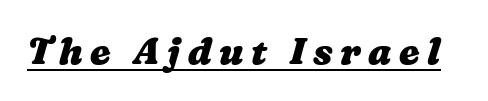
Q: Is the text bold? A: Yes.
Q: Is the text underlined? A: Yes.
Q: Is the spacing between letters normal or unusually wide? A: Unusually wide.
Q: Width (condensed, normal, or wide)? A: Wide.
Q: Stroke contrast? A: Medium.
Q: x-height? A: Medium.
Q: Monospaced? A: No.
